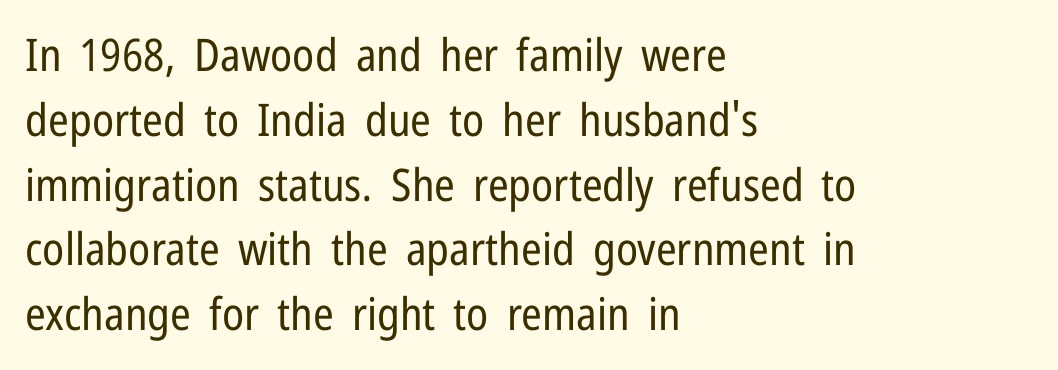
The setting favours the left margin, as ordinary paragraphs usually do. Font category for this specimen: sans-serif. The rendering uses a moderate line-height, typical for paragraphs. The specimen reads as upright at a glance. Has an underline been added? It has not. Caption: face not bold, strokes unweighted.
